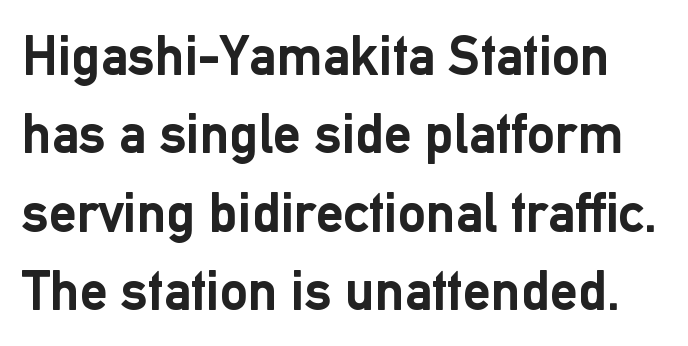
The image shows 56 px semibold sans-serif type, upright; set normal line spacing (1.4x), normal letter spacing, not underlined; low stroke contrast and a medium x-height.
